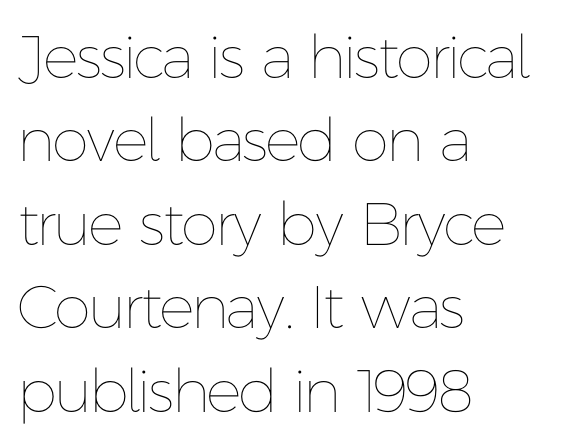
Q: Is the text bold? A: No.
Q: Is the text italic (slanted)? A: No, it is upright.
Q: Is the text underlined? A: No.
Q: How is the paragraph aligned? A: Left-aligned.
Q: Is the spacing between letters normal or unusually wide? A: Normal.
Q: Is the spacing between lines tight, normal or loose? A: Normal.
Q: Width (condensed, normal, or wide)? A: Normal.
Q: Stroke contrast? A: Low.
Q: x-height? A: Medium.
Q: Monospaced? A: No.
